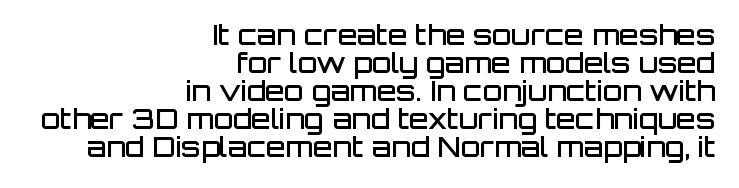
Unlike a traditional serif, this face leaves its strokes unadorned. This is moderately heavy type, rendered in semibold. These lines are rendered in a variable-pitch font. Descenders are the only things crossing below the line. This sample uses plain, unmodified letter spacing.
